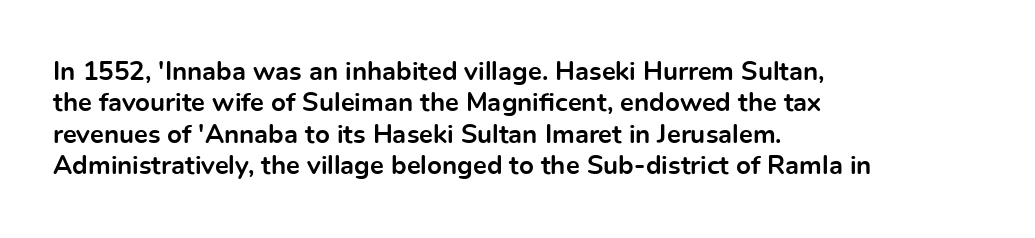
The image shows 26 px bold type, upright; set left-aligned, line spacing 1.21x, normal letter spacing, not underlined.
